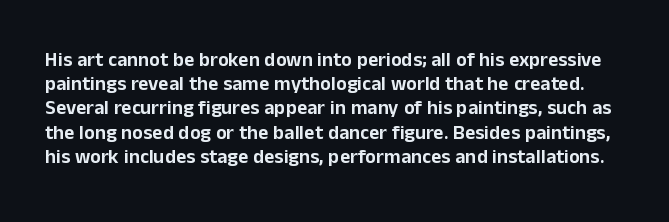
Letters rest on an invisible, unmarked baseline. The letters stand straight up with perfectly vertical stems. The passage shown has conventional tracking throughout.
